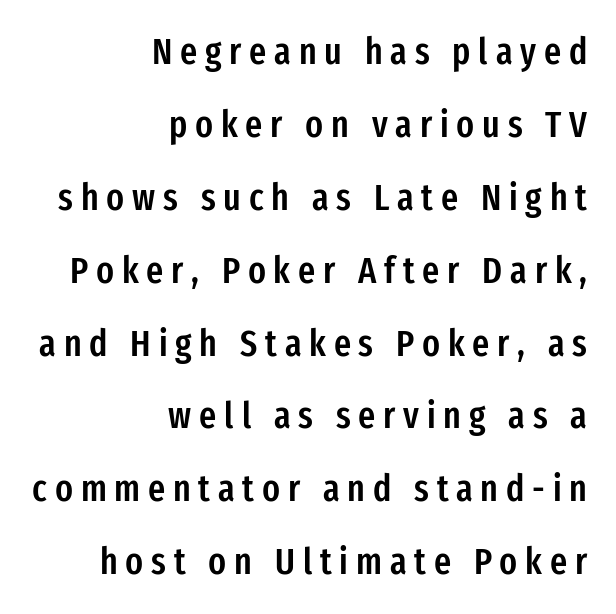
The face used here is proportionally spaced, like ordinary book or web type. Notice how the passage keeps a crisp vertical edge on the right only. Nope, not italic — everything's standing straight. Bold? Not quite — semibold, heavier than regular but stopping short. Vertical spacing — loose.
